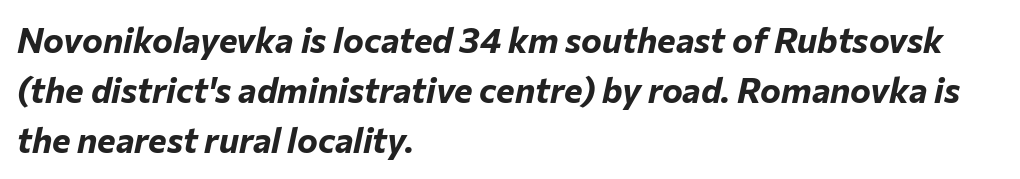
The image shows 35 px bold type, italic (leaning right); set left-aligned, normal line spacing (1.43x), normal letter spacing, not underlined; low stroke contrast and a medium x-height.
